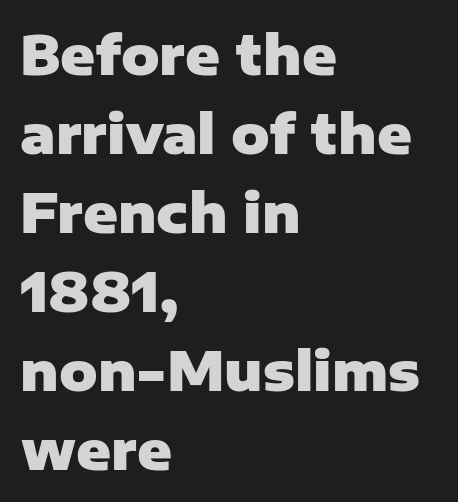
The image shows 53 px heavy sans-serif type, upright; set left-aligned, normal line spacing (1.49x), normal letter spacing, not underlined; low stroke contrast and a medium x-height.
